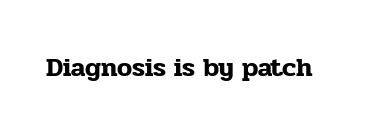
The image shows 27 px text type, upright; set normal letter spacing, not underlined.
